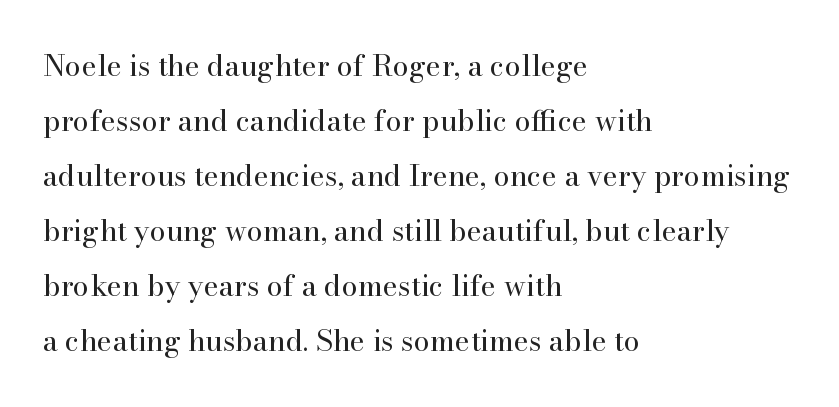
The image shows 29 px regular-weight serif type, upright; set left-aligned, loose line spacing (1.9x), normal letter spacing, not underlined; high stroke contrast and a small x-height.
